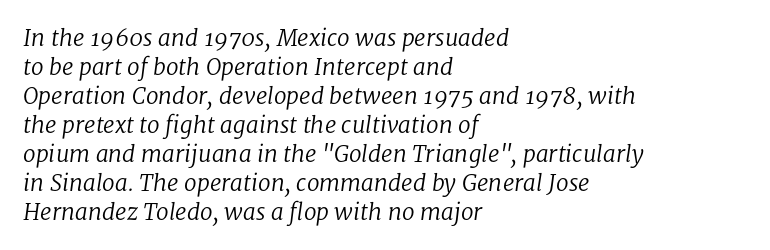
{"italic": "yes", "lean": "right", "slant_degrees": 8, "bold": "no", "underline": "no", "align": "left", "line_spacing": "normal", "line_spacing_ratio": 1.26, "letter_spacing": "normal", "letter_spacing_em": 0.0, "glyph_px": 23}
